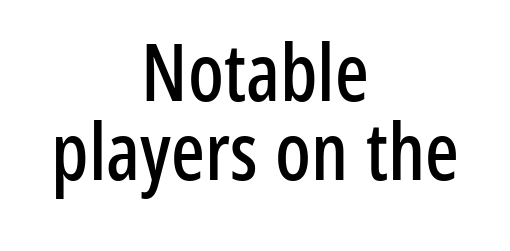
Q: Is the text italic (slanted)? A: No, it is upright.
Q: Is the typeface a serif or a sans-serif typeface? A: Sans-serif.
Q: Is the text underlined? A: No.
Q: How is the paragraph aligned? A: Centered.
Q: Is the spacing between letters normal or unusually wide? A: Normal.
Q: Is the spacing between lines tight, normal or loose? A: Tight.
Q: Width (condensed, normal, or wide)? A: Condensed.
Q: Stroke contrast? A: Low.
Q: x-height? A: Medium.
Q: Monospaced? A: No.
